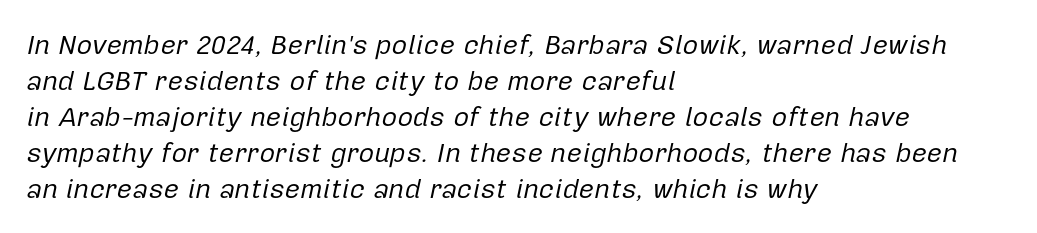
{"italic": "yes", "lean": "right", "slant_degrees": 12, "bold": "no", "underline": "no", "align": "left", "line_spacing": "normal", "line_spacing_ratio": 1.33, "letter_spacing": "normal", "letter_spacing_em": 0.0, "glyph_px": 27}
